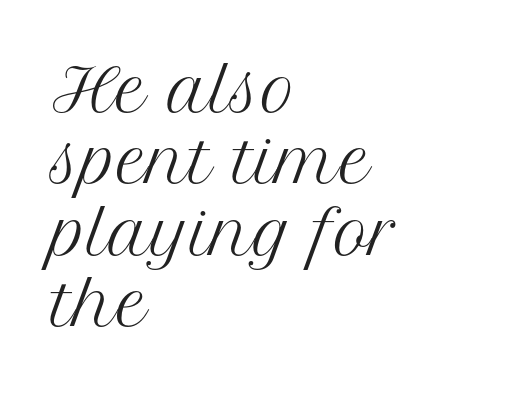
The image shows 59 px regular-weight serif type; set left-aligned, line spacing 1.21x, normal letter spacing, not underlined; medium stroke contrast and a medium x-height.
